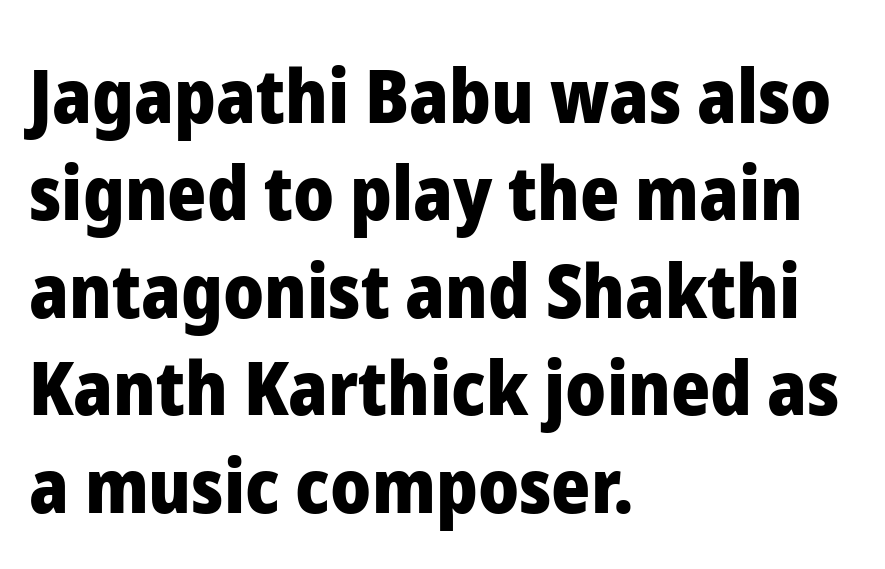
Notice how the passage keeps a crisp vertical edge on the left only. Does the lettering tilt? It doesn't — this is upright. Grotesque or geometric, the face here clearly has no serifs. The rows are spaced the way most documents space them. The strokes are fattened all the way to bold.
